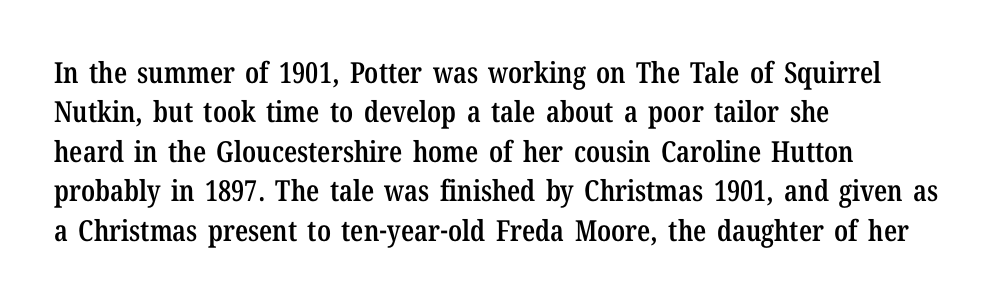
Q: Is the text bold? A: Semi-bold.
Q: Is the text italic (slanted)? A: No, it is upright.
Q: Is the typeface a serif or a sans-serif typeface? A: Serif.
Q: Is the text underlined? A: No.
Q: How is the paragraph aligned? A: Left-aligned.
Q: Is the spacing between letters normal or unusually wide? A: Normal.
Q: Is the spacing between lines tight, normal or loose? A: Normal.
Q: Width (condensed, normal, or wide)? A: Condensed.
Q: Stroke contrast? A: Low.
Q: x-height? A: Medium.
Q: Monospaced? A: No.
